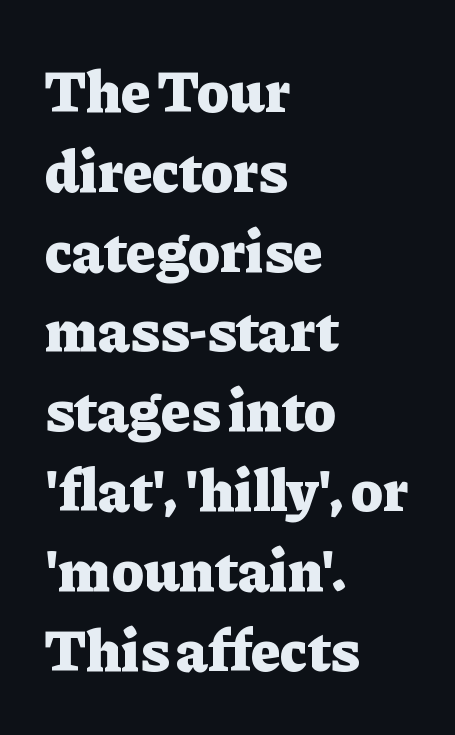
The image shows 60 px heavy serif type, upright; set left-aligned, normal line spacing (1.33x), normal letter spacing, not underlined; low stroke contrast and a medium x-height.
